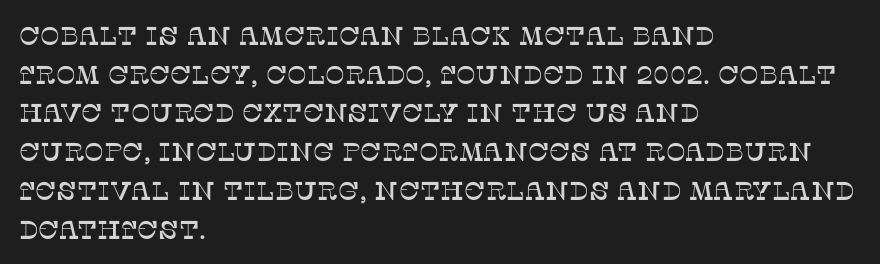
Q: Is the text italic (slanted)? A: No, it is upright.
Q: Is the text underlined? A: No.
Q: How is the paragraph aligned? A: Left-aligned.
Q: Is the spacing between letters normal or unusually wide? A: Normal.
Q: Is the spacing between lines tight, normal or loose? A: Normal.
